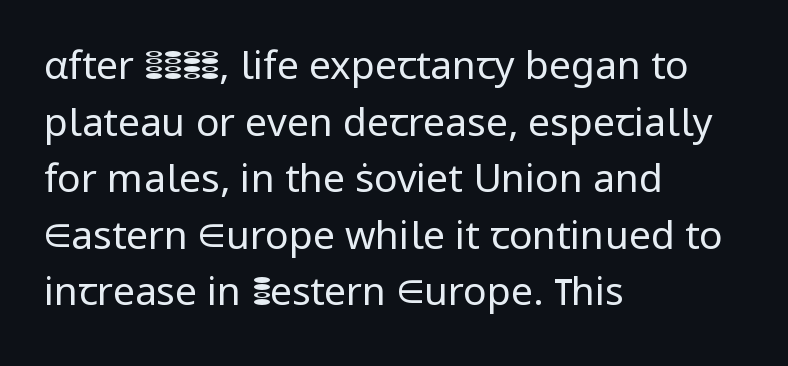
{"serif": "no", "italic": "no", "bold": "no", "weight": "regular", "width": "normal", "stroke_contrast": "low", "x_height": "medium", "monospaced": "no", "underline": "no", "align": "left", "line_spacing": "normal", "line_spacing_ratio": 1.45, "letter_spacing": "normal", "letter_spacing_em": 0.0, "glyph_px": 39}
